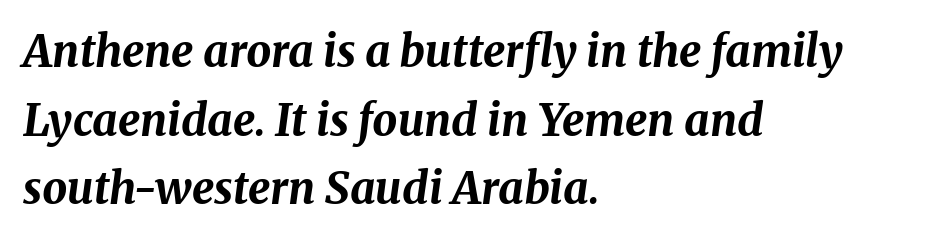
Q: Is the text bold? A: Yes.
Q: Is the text italic (slanted)? A: Yes, it leans right by about 8 degrees.
Q: Is the text underlined? A: No.
Q: How is the paragraph aligned? A: Left-aligned.
Q: Is the spacing between letters normal or unusually wide? A: Normal.
Q: Is the spacing between lines tight, normal or loose? A: Normal.
Q: Width (condensed, normal, or wide)? A: Normal.
Q: Stroke contrast? A: Medium.
Q: x-height? A: Medium.
Q: Monospaced? A: No.
